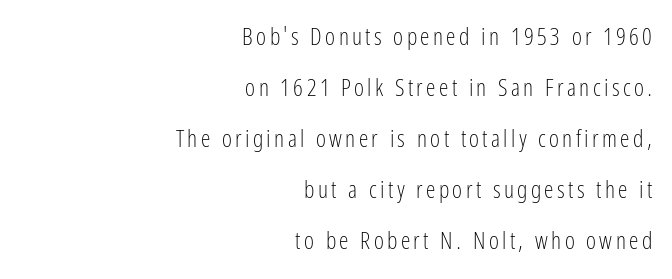
The image shows 24 px text type, upright; set right-aligned, loose line spacing (2.13x), not underlined.
